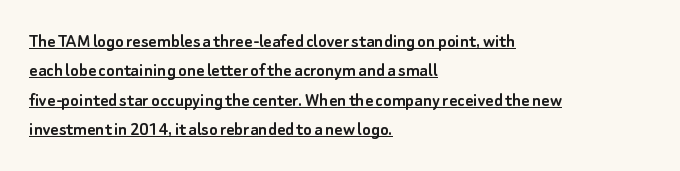
{"italic": "no", "underline": "yes", "align": "left", "line_spacing": "normal", "line_spacing_ratio": 1.47, "letter_spacing": "normal", "letter_spacing_em": 0.0, "glyph_px": 20}
